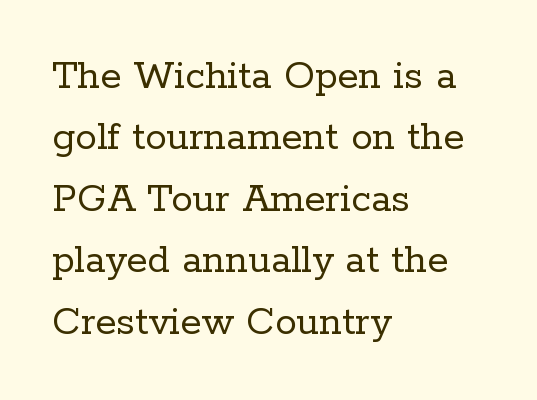
{"serif": "yes", "italic": "no", "bold": "no", "weight": "regular", "width": "normal", "stroke_contrast": "low", "x_height": "medium", "monospaced": "no", "underline": "no", "align": "left", "line_spacing": "normal", "line_spacing_ratio": 1.43, "letter_spacing": "normal", "letter_spacing_em": 0.0, "glyph_px": 43}
